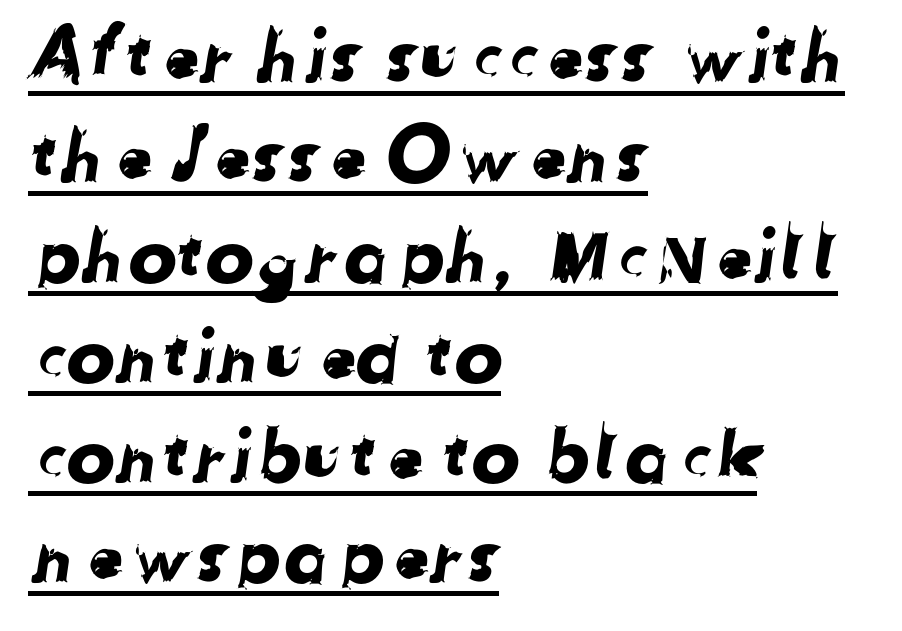
Q: Is the typeface a serif or a sans-serif typeface? A: Sans-serif.
Q: Is the text underlined? A: Yes.
Q: How is the paragraph aligned? A: Left-aligned.
Q: Is the spacing between letters normal or unusually wide? A: Normal.
Q: Is the spacing between lines tight, normal or loose? A: Normal.
Q: Width (condensed, normal, or wide)? A: Normal.
Q: Stroke contrast? A: Low.
Q: x-height? A: Medium.
Q: Monospaced? A: No.
